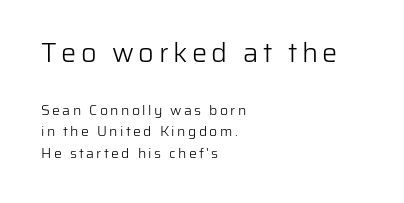
{"italic": "no", "bold": "no", "underline": "no", "align": "left", "line_spacing": "normal", "line_spacing_ratio": 1.53, "larger_block": "first", "size_ratio": 1.93, "glyph_px": 27}
